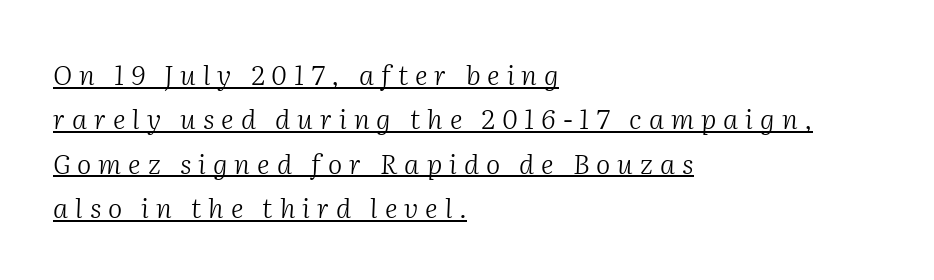
{"italic": "yes", "lean": "right", "slant_degrees": 2, "bold": "no", "underline": "yes", "align": "left", "line_spacing": "normal", "line_spacing_ratio": 1.64, "letter_spacing": "wide", "letter_spacing_em": 0.26, "glyph_px": 27}
